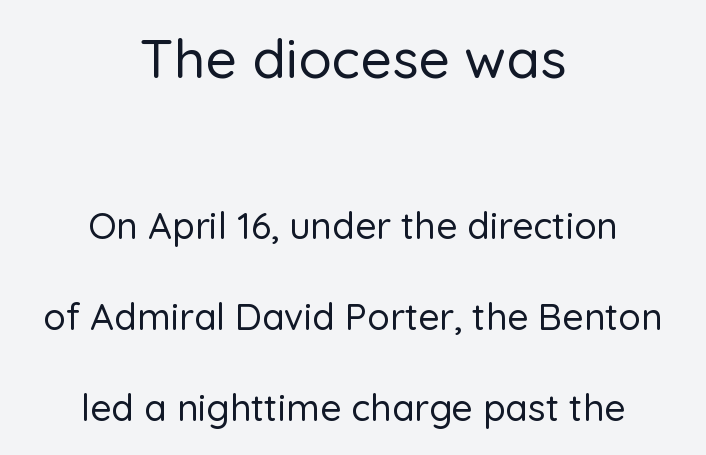
The image shows 55 px sans-serif type, upright; set centered, loose line spacing (2.46x), normal letter spacing, not underlined; the first (top) block is 1.49x larger; low stroke contrast and a medium x-height.
